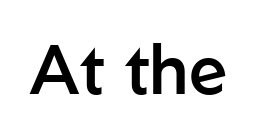
The image shows 69 px semibold sans-serif type, upright; set normal letter spacing, not underlined; low stroke contrast and a medium x-height.
